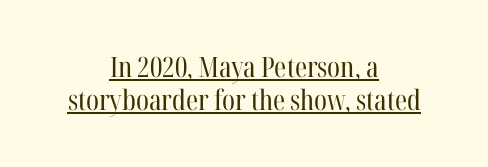
{"serif": "yes", "italic": "no", "bold": "no", "weight": "regular", "width": "condensed", "stroke_contrast": "high", "x_height": "medium", "monospaced": "no", "underline": "yes", "align": "center", "line_spacing_ratio": 1.19, "letter_spacing": "normal", "letter_spacing_em": 0.0, "glyph_px": 28}
